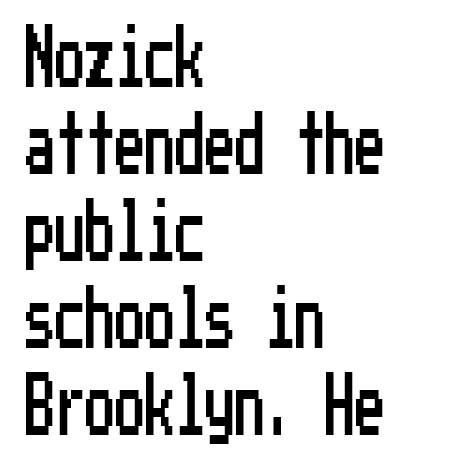
The font family rendered here belongs to the sans-serif group. Every character sits straight up, as roman type does. Any mark beneath the type? The region is blank. The gaps between neighbouring characters are ordinary and unremarkable.
